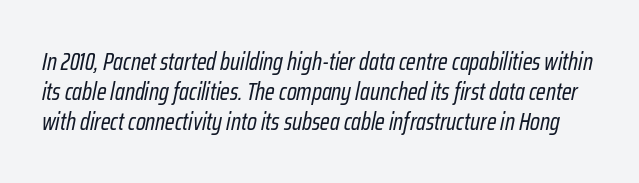
Q: Is the text bold? A: No.
Q: Is the text italic (slanted)? A: Yes, it leans right by about 12 degrees.
Q: Is the text underlined? A: No.
Q: Is the spacing between letters normal or unusually wide? A: Normal.
Q: Is the spacing between lines tight, normal or loose? A: Normal.
